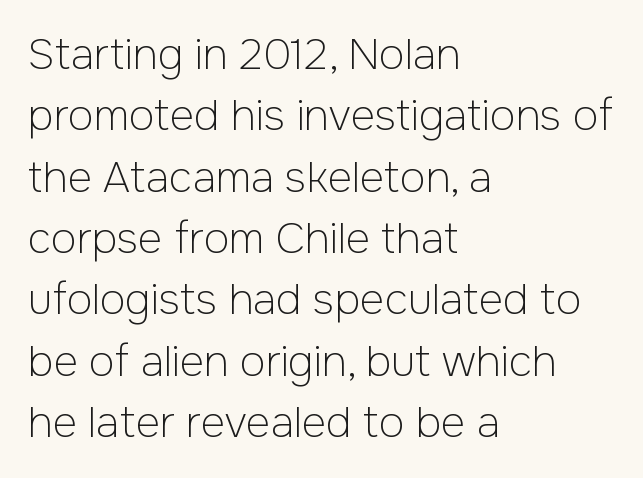
No italicization has been applied; the sample stays upright. Are there feet on the stems? There aren't — it's a sans. The rows are spaced the way most documents space them. This sample is left-justified, so line endings fall wherever the words run out. Descender tails drop into unmarked territory.
